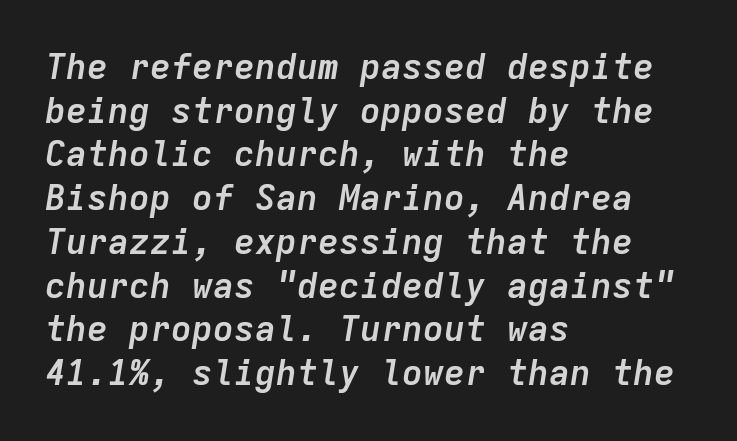
Evenly set lines give the paragraph a standard silhouette. Every character sits at an angle, as italics do. Heavy-handed strokes throughout: this text is bold. Check under the words: just untouched page.
